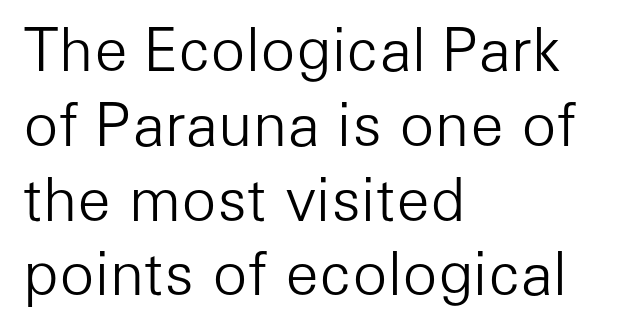
{"serif": "no", "italic": "no", "bold": "no", "weight": "light", "width": "normal", "stroke_contrast": "low", "x_height": "medium", "monospaced": "no", "underline": "no", "align": "left", "line_spacing": "normal", "line_spacing_ratio": 1.29, "letter_spacing": "normal", "letter_spacing_em": 0.0, "glyph_px": 58}
